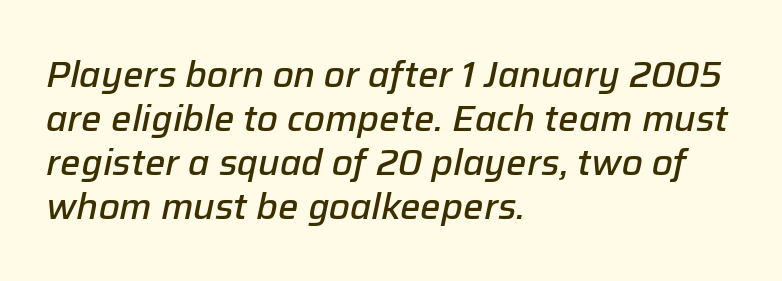
Q: Is the text bold? A: Semi-bold.
Q: Is the text italic (slanted)? A: Yes, it leans right by about 12 degrees.
Q: Is the text underlined? A: No.
Q: How is the paragraph aligned? A: Left-aligned.
Q: Is the spacing between letters normal or unusually wide? A: Normal.
Q: Width (condensed, normal, or wide)? A: Normal.
Q: Stroke contrast? A: Low.
Q: x-height? A: Medium.
Q: Monospaced? A: No.
